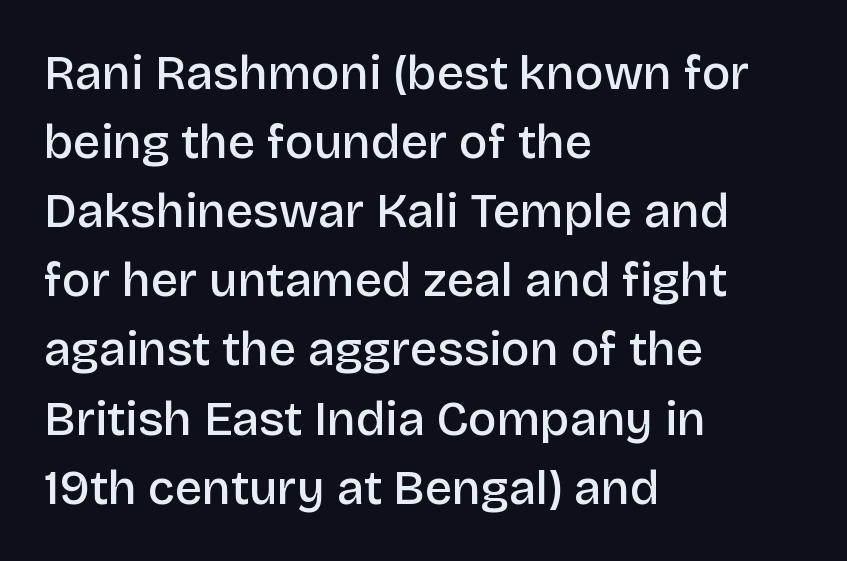
Q: Is the text bold? A: Semi-bold.
Q: Is the text italic (slanted)? A: No, it is upright.
Q: Is the typeface a serif or a sans-serif typeface? A: Sans-serif.
Q: Is the text underlined? A: No.
Q: How is the paragraph aligned? A: Left-aligned.
Q: Is the spacing between letters normal or unusually wide? A: Normal.
Q: Is the spacing between lines tight, normal or loose? A: Normal.
Q: Width (condensed, normal, or wide)? A: Normal.
Q: Stroke contrast? A: Low.
Q: x-height? A: Large.
Q: Monospaced? A: No.
